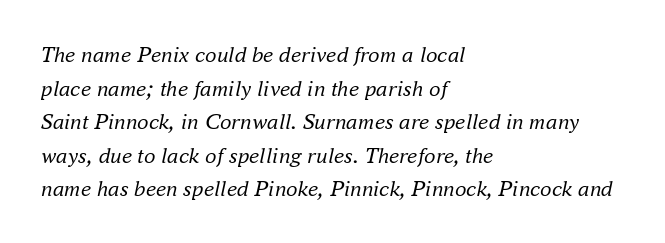
Q: Is the text bold? A: No.
Q: Is the text italic (slanted)? A: Yes, it leans right by about 16 degrees.
Q: Is the text underlined? A: No.
Q: How is the paragraph aligned? A: Left-aligned.
Q: Is the spacing between letters normal or unusually wide? A: Normal.
Q: Is the spacing between lines tight, normal or loose? A: Normal.
